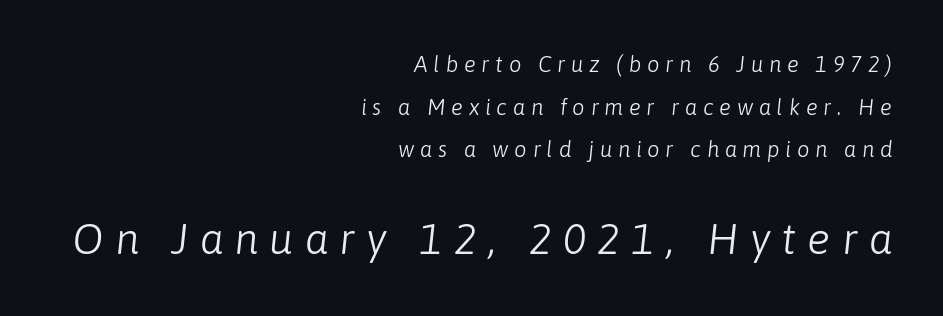
{"italic": "yes", "lean": "right", "slant_degrees": 6, "bold": "no", "weight": "light", "width": "normal", "stroke_contrast": "low", "x_height": "medium", "monospaced": "no", "underline": "no", "align": "right", "line_spacing": "loose", "line_spacing_ratio": 1.94, "letter_spacing": "wide", "letter_spacing_em": 0.26, "larger_block": "second", "size_ratio": 1.95, "glyph_px": 43}
